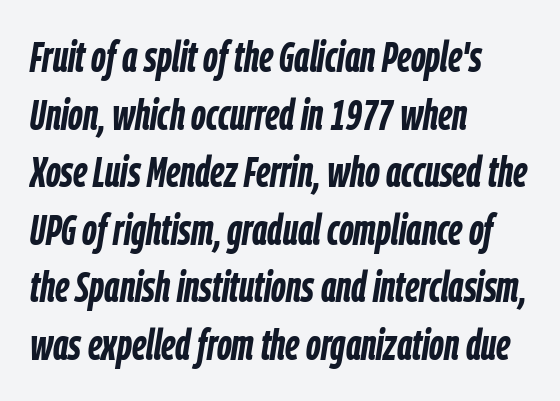
{"italic": "yes", "lean": "right", "slant_degrees": 9, "bold": "yes", "weight": "semibold", "width": "condensed", "stroke_contrast": "low", "x_height": "medium", "monospaced": "no", "underline": "no", "align": "left", "line_spacing": "normal", "line_spacing_ratio": 1.34, "letter_spacing": "normal", "letter_spacing_em": 0.0, "glyph_px": 43}
